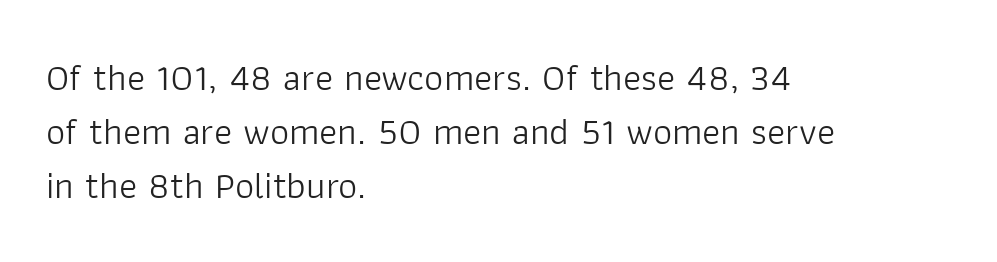
Q: Is the text bold? A: No.
Q: Is the text italic (slanted)? A: No, it is upright.
Q: Is the typeface a serif or a sans-serif typeface? A: Sans-serif.
Q: Is the text underlined? A: No.
Q: How is the paragraph aligned? A: Left-aligned.
Q: Is the spacing between letters normal or unusually wide? A: Normal.
Q: Is the spacing between lines tight, normal or loose? A: Normal.
Q: Width (condensed, normal, or wide)? A: Normal.
Q: Stroke contrast? A: Low.
Q: x-height? A: Medium.
Q: Monospaced? A: No.
